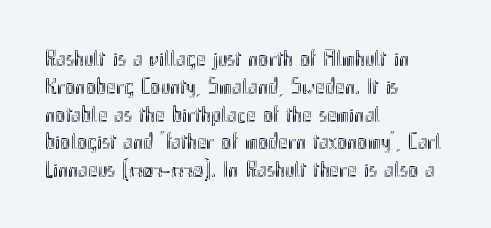
Q: Is the text italic (slanted)? A: No, it is upright.
Q: Is the text underlined? A: No.
Q: How is the paragraph aligned? A: Left-aligned.
Q: Is the spacing between letters normal or unusually wide? A: Normal.
